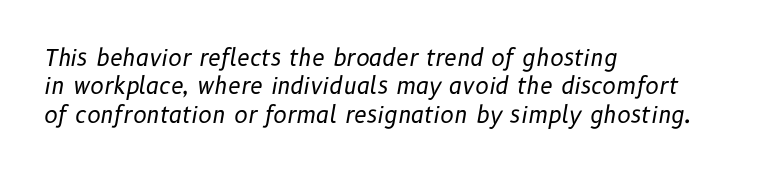
Q: Is the text bold? A: No.
Q: Is the text italic (slanted)? A: Yes, it leans right by about 10 degrees.
Q: Is the text underlined? A: No.
Q: How is the paragraph aligned? A: Left-aligned.
Q: Is the spacing between letters normal or unusually wide? A: Normal.
